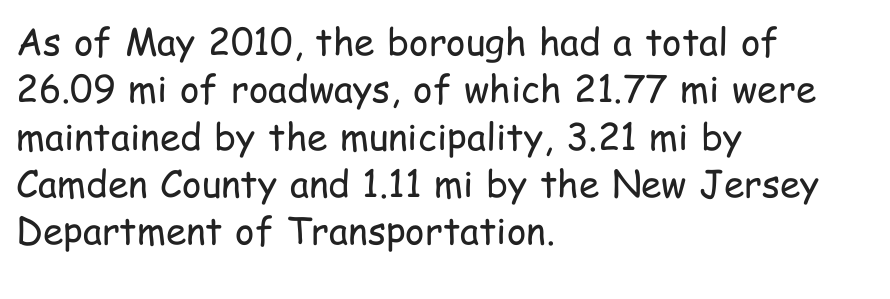
The image shows 37 px regular-weight, condensed sans-serif type, upright; set left-aligned, normal line spacing (1.28x), normal letter spacing, not underlined; low stroke contrast and a medium x-height.
